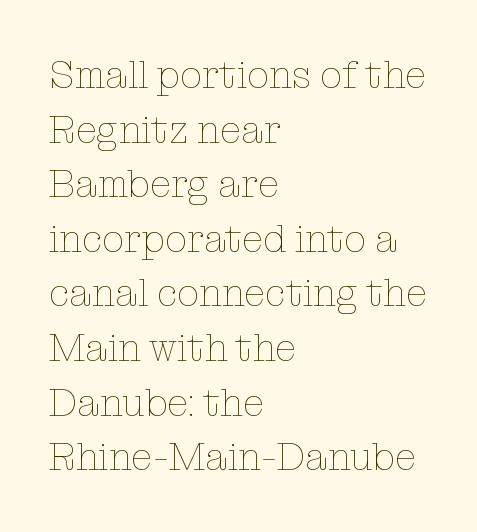
The image shows 39 px thin type, upright; set left-aligned, normal line spacing (1.4x), normal letter spacing, not underlined; low stroke contrast and a medium x-height.
